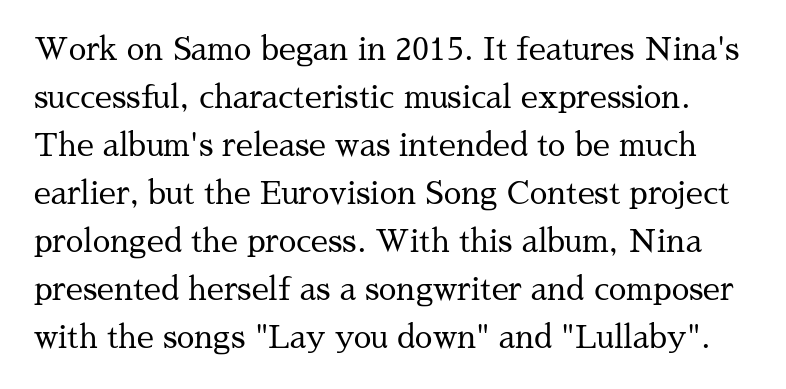
The image shows 31 px regular-weight serif type, upright; set normal line spacing (1.55x), normal letter spacing, not underlined; medium stroke contrast and a medium x-height.
